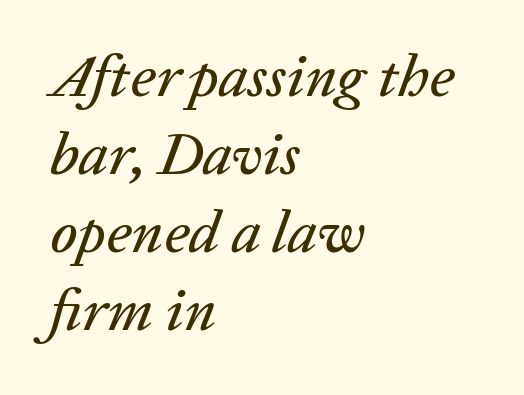
Evenly set lines give the paragraph a standard silhouette. The rendering applies a slant to the glyphs. The letters advance in unequal steps, a hallmark of proportional type. Compared with a centered layout, this one pins lines to the left instead. Any mark beneath the type? The region is blank. There is no visible air inserted between adjacent glyphs.
